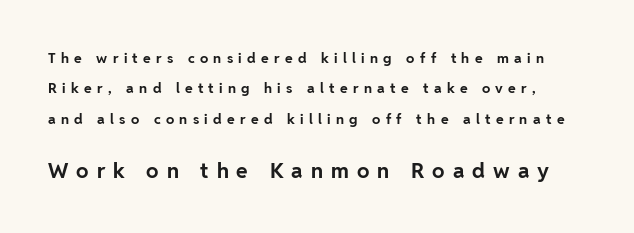
The image shows 21 px bold type, upright; set loose line spacing (2.17x), unusually wide letter spacing (+0.38 em), not underlined; the second (bottom) block is 1.5x larger.
